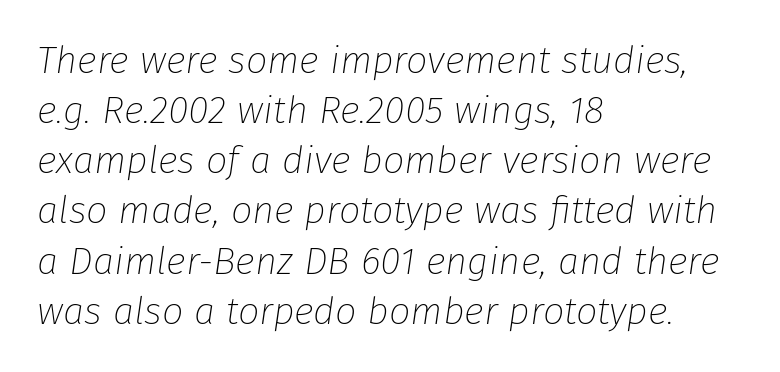
Q: Is the text bold? A: No.
Q: Is the text italic (slanted)? A: Yes, it leans right by about 8 degrees.
Q: Is the text underlined? A: No.
Q: How is the paragraph aligned? A: Left-aligned.
Q: Is the spacing between letters normal or unusually wide? A: Normal.
Q: Is the spacing between lines tight, normal or loose? A: Normal.
Q: Width (condensed, normal, or wide)? A: Normal.
Q: Stroke contrast? A: Low.
Q: x-height? A: Medium.
Q: Monospaced? A: No.
